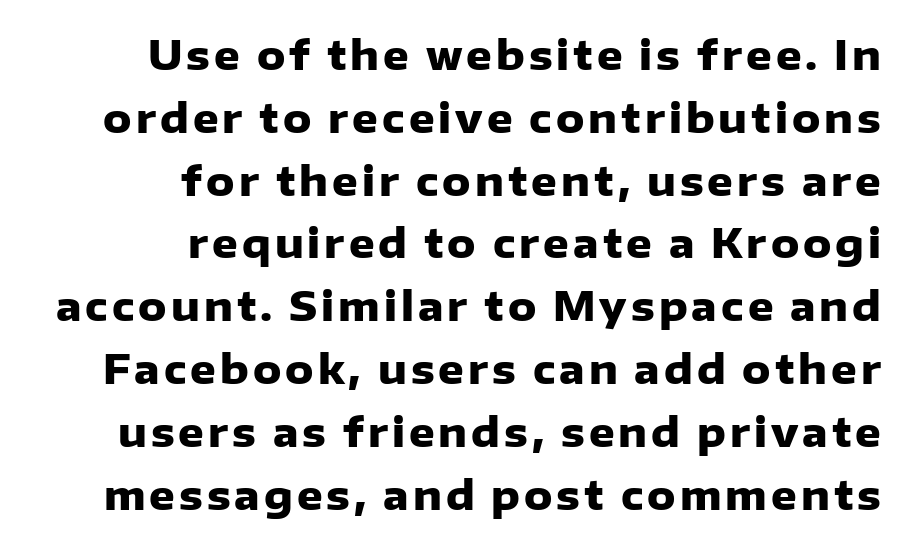
Q: Is the text bold? A: Yes.
Q: Is the text italic (slanted)? A: No, it is upright.
Q: Is the typeface a serif or a sans-serif typeface? A: Sans-serif.
Q: Is the text underlined? A: No.
Q: How is the paragraph aligned? A: Right-aligned.
Q: Is the spacing between lines tight, normal or loose? A: Normal.
Q: Width (condensed, normal, or wide)? A: Normal.
Q: Stroke contrast? A: Low.
Q: x-height? A: Medium.
Q: Monospaced? A: No.
